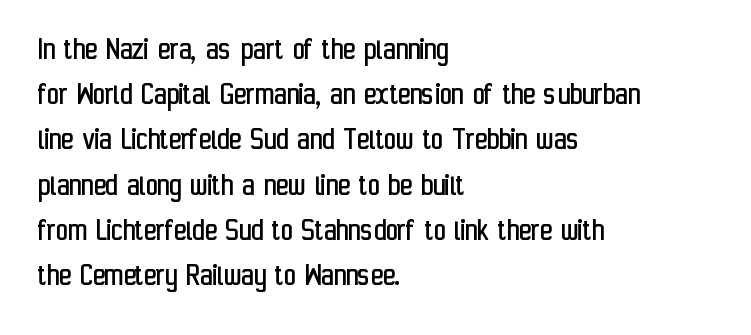
Q: Is the text bold? A: No.
Q: Is the text italic (slanted)? A: No, it is upright.
Q: Is the typeface a serif or a sans-serif typeface? A: Sans-serif.
Q: Is the text underlined? A: No.
Q: How is the paragraph aligned? A: Left-aligned.
Q: Is the spacing between letters normal or unusually wide? A: Normal.
Q: Is the spacing between lines tight, normal or loose? A: Normal.
Q: Width (condensed, normal, or wide)? A: Condensed.
Q: Stroke contrast? A: Low.
Q: x-height? A: Medium.
Q: Monospaced? A: No.
